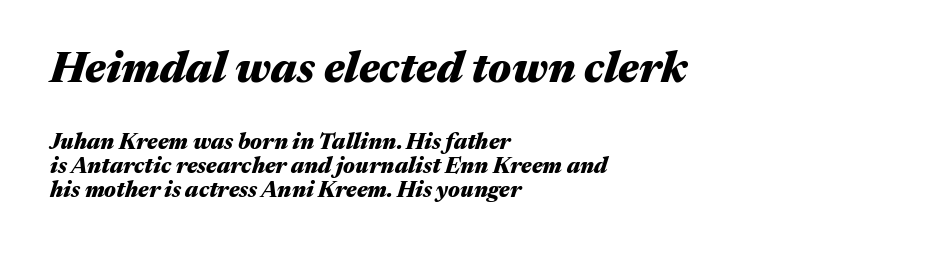
{"italic": "yes", "lean": "right", "slant_degrees": 17, "bold": "yes", "weight": "heavy", "width": "wide", "stroke_contrast": "medium", "x_height": "medium", "monospaced": "no", "underline": "no", "align": "left", "line_spacing": "tight", "line_spacing_ratio": 1.1, "letter_spacing": "normal", "letter_spacing_em": 0.0, "larger_block": "first", "size_ratio": 1.95, "glyph_px": 43}
